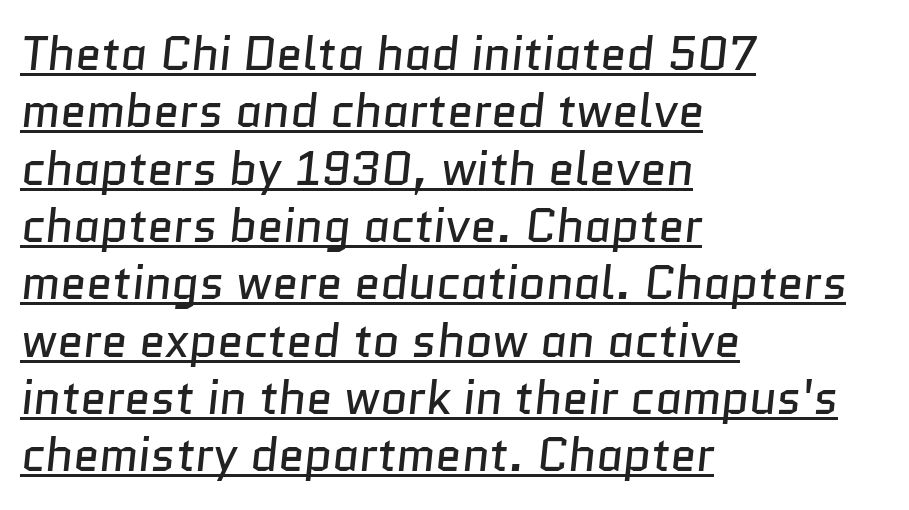
{"serif": "no", "bold": "no", "weight": "regular", "width": "normal", "stroke_contrast": "low", "x_height": "medium", "monospaced": "no", "underline": "yes", "align": "left", "line_spacing_ratio": 1.22, "letter_spacing": "normal", "letter_spacing_em": 0.0, "glyph_px": 47}
